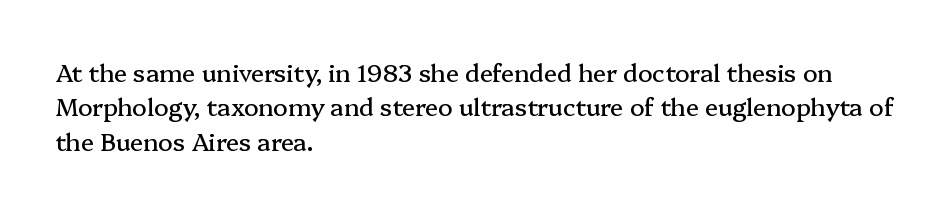
{"italic": "no", "underline": "no", "align": "left", "line_spacing": "normal", "line_spacing_ratio": 1.43, "letter_spacing": "normal", "letter_spacing_em": 0.0, "glyph_px": 24}
